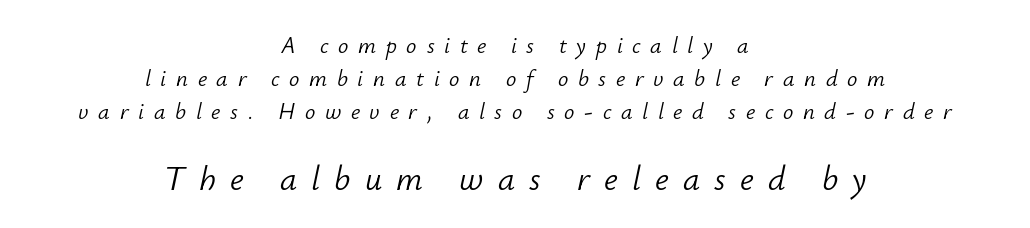
{"italic": "yes", "lean": "right", "slant_degrees": 12, "bold": "no", "weight": "light", "width": "normal", "stroke_contrast": "low", "x_height": "small", "monospaced": "no", "underline": "no", "align": "center", "line_spacing": "normal", "line_spacing_ratio": 1.43, "letter_spacing": "wide", "letter_spacing_em": 0.42, "larger_block": "second", "size_ratio": 1.48, "glyph_px": 34}
